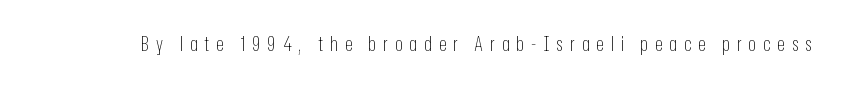
Q: Is the text bold? A: No.
Q: Is the text italic (slanted)? A: No, it is upright.
Q: Is the text underlined? A: No.
Q: Is the spacing between letters normal or unusually wide? A: Unusually wide.
